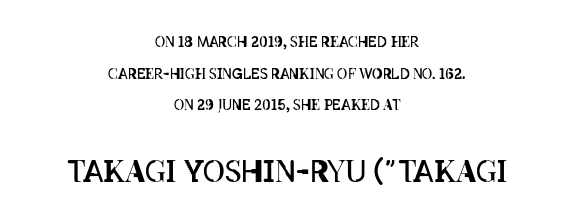
Q: Is the text bold? A: No.
Q: Is the text italic (slanted)? A: No, it is upright.
Q: Is the text underlined? A: No.
Q: How is the paragraph aligned? A: Centered.
Q: Is the spacing between letters normal or unusually wide? A: Normal.
Q: Is the spacing between lines tight, normal or loose? A: Loose.
Q: Which block of text is set in a larger size, the first (top) or the second (bottom)? A: The second (bottom) one.
Q: Width (condensed, normal, or wide)? A: Condensed.
Q: Stroke contrast? A: Low.
Q: x-height? A: Large.
Q: Monospaced? A: No.
